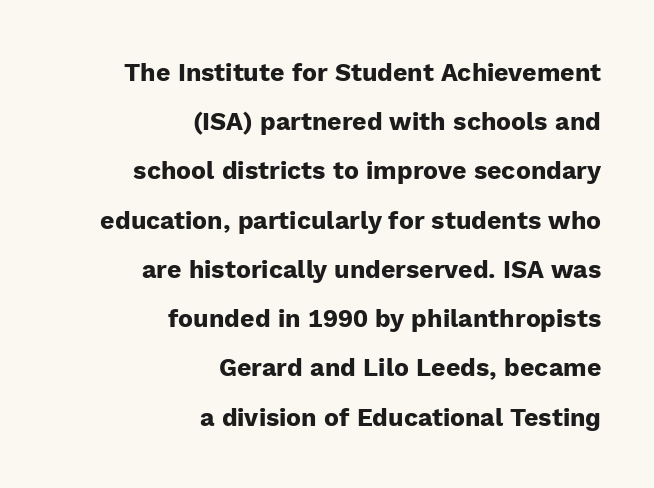
The image shows 25 px bold type, upright; set right-aligned, loose line spacing (1.97x), normal letter spacing, not underlined.
